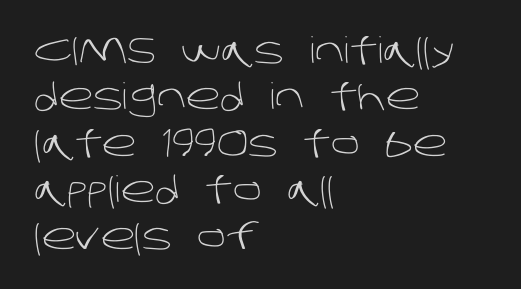
No word sits above an underline. Look at the tracking — it's just the regular setting, nothing added. Layout note: lines flush left. The letters carry no serifs — their stems end cleanly without finishing strokes. The letters advance in unequal steps, a hallmark of proportional type.
